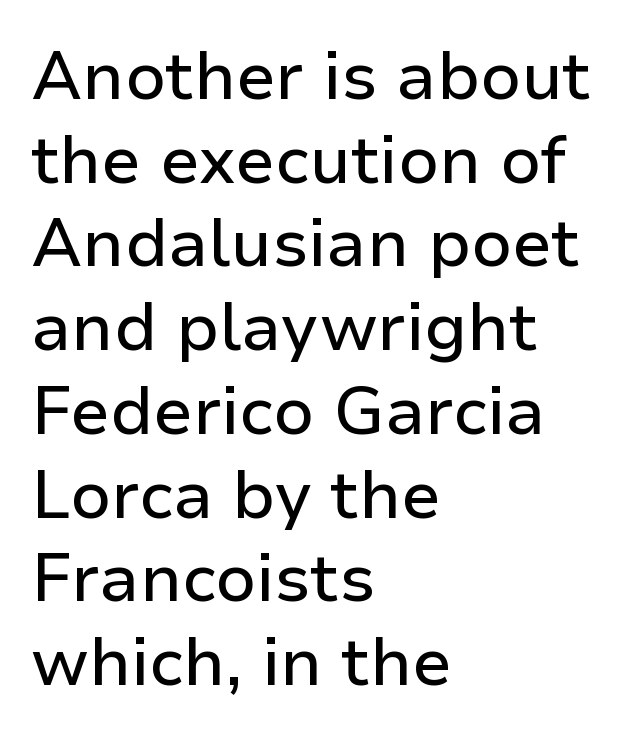
The image shows 67 px sans-serif type, upright; set left-aligned, normal line spacing (1.25x), normal letter spacing, not underlined; low stroke contrast and a medium x-height.
